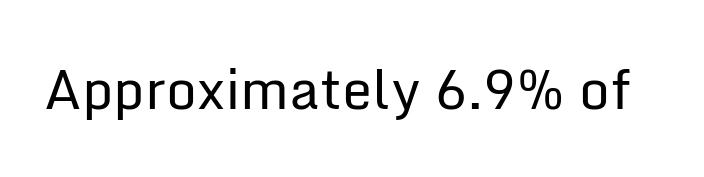
The image shows 54 px regular-weight sans-serif type, upright; set normal letter spacing, not underlined; low stroke contrast and a medium x-height.
